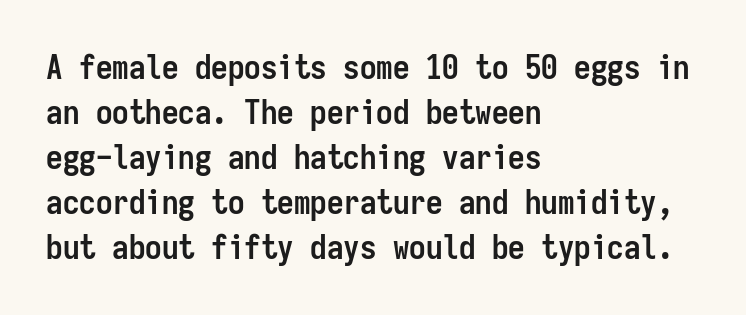
This rendering employs a face without finishing strokes, i.e., a sans-serif. Lines of text with bare space underneath. These lines are rendered in a fixed-pitch font. Is the block centered? No — it sits flush against the left margin.
